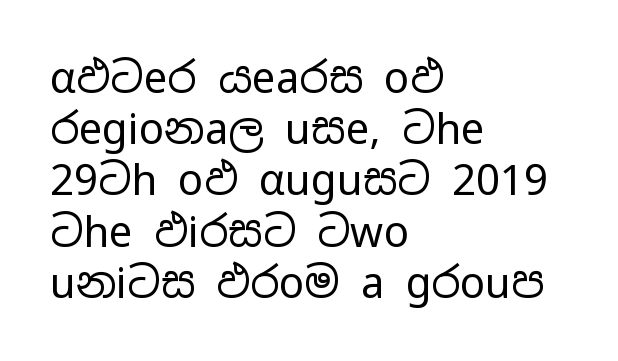
Q: Is the text bold? A: No.
Q: Is the text italic (slanted)? A: No, it is upright.
Q: Is the typeface a serif or a sans-serif typeface? A: Sans-serif.
Q: Is the text underlined? A: No.
Q: How is the paragraph aligned? A: Left-aligned.
Q: Is the spacing between letters normal or unusually wide? A: Normal.
Q: Width (condensed, normal, or wide)? A: Wide.
Q: Stroke contrast? A: Low.
Q: x-height? A: Medium.
Q: Monospaced? A: No.
